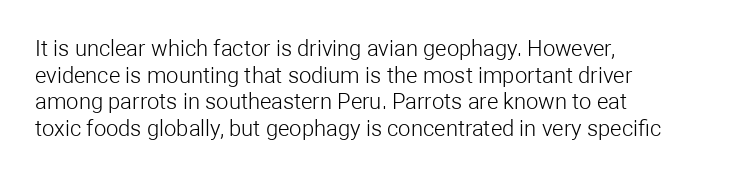
{"italic": "no", "bold": "no", "underline": "no", "align": "left", "line_spacing_ratio": 1.21, "letter_spacing": "normal", "letter_spacing_em": 0.0, "glyph_px": 22}
